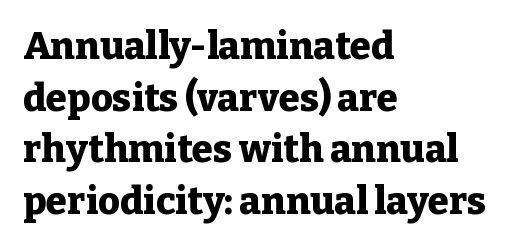
The image shows 38 px heavy serif type, upright; set left-aligned, normal line spacing (1.36x), normal letter spacing, not underlined; low stroke contrast and a medium x-height.
